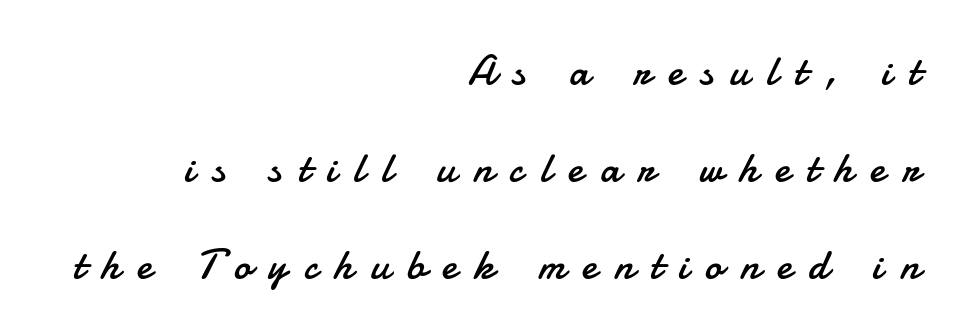
Q: Is the text bold? A: No.
Q: Is the text italic (slanted)? A: Yes.
Q: Is the typeface a serif or a sans-serif typeface? A: Sans-serif.
Q: Is the text underlined? A: No.
Q: How is the paragraph aligned? A: Right-aligned.
Q: Is the spacing between letters normal or unusually wide? A: Unusually wide.
Q: Is the spacing between lines tight, normal or loose? A: Loose.
Q: Width (condensed, normal, or wide)? A: Normal.
Q: Stroke contrast? A: Low.
Q: x-height? A: Small.
Q: Monospaced? A: No.
